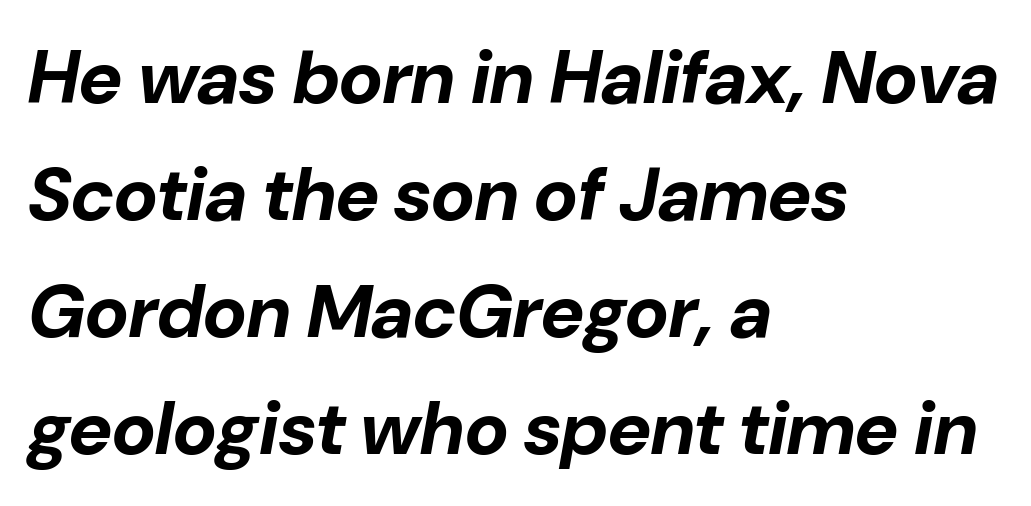
The image shows 75 px bold type, italic (leaning right); set left-aligned, normal line spacing (1.56x), normal letter spacing, not underlined; low stroke contrast and a medium x-height.
